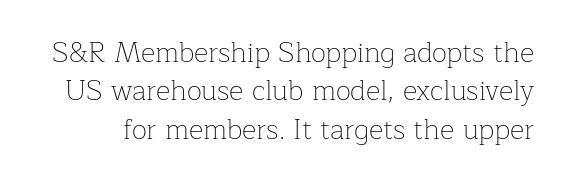
{"serif": "yes", "italic": "no", "bold": "no", "weight": "thin", "width": "normal", "stroke_contrast": "low", "x_height": "medium", "monospaced": "no", "underline": "no", "line_spacing": "normal", "line_spacing_ratio": 1.37, "letter_spacing": "normal", "letter_spacing_em": 0.0, "glyph_px": 28}
